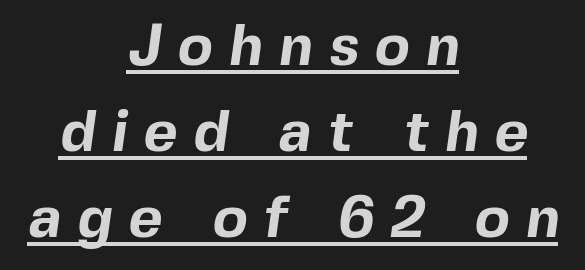
{"serif": "no", "bold": "yes", "weight": "bold", "width": "normal", "x_height": "medium", "monospaced": "no", "underline": "yes", "align": "center", "line_spacing": "normal", "line_spacing_ratio": 1.48, "letter_spacing": "wide", "letter_spacing_em": 0.28, "glyph_px": 58}
